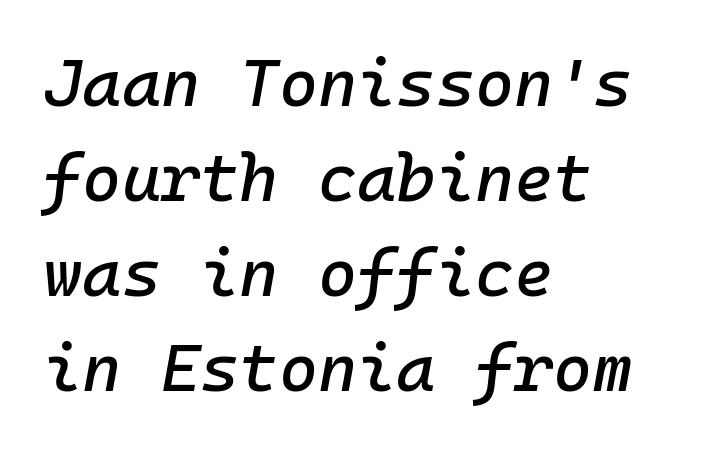
Yep, that's italic — everything's leaning. What stands out about the letter spacing? Nothing — it is the standard amount. Leading: standard. Here the designer chose a console-style face with uniform glyph widths.
